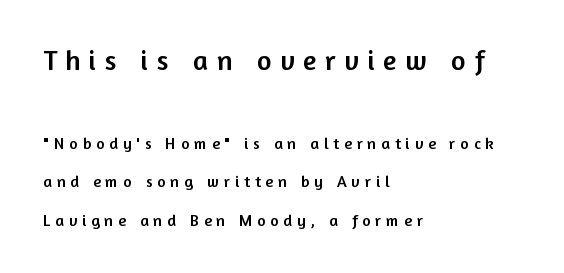
Here the glyphs are tracked loosely, breaking word shapes into spaced letters. Each line starts at the same left margin while the right side varies. Compare the two chunks: the upper has the greater cap height. Does the lettering tilt? It doesn't — this is upright. The type family on display is of the sans-serif kind.
